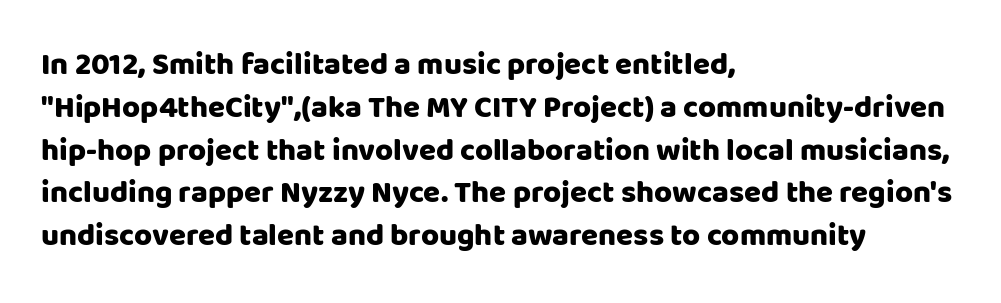
The image shows 31 px sans-serif type, upright; set left-aligned, normal line spacing (1.38x), normal letter spacing, not underlined; low stroke contrast and a large x-height.
